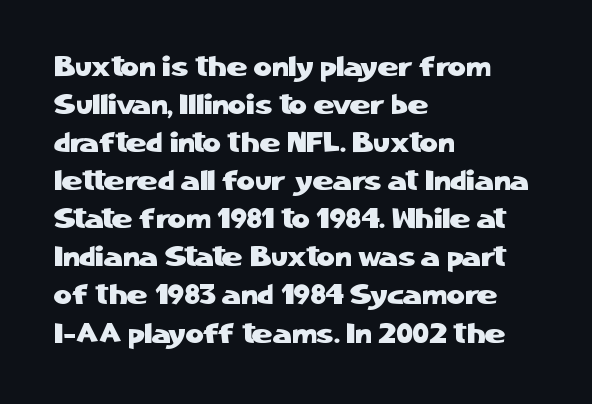
Q: Is the text italic (slanted)? A: No, it is upright.
Q: Is the typeface a serif or a sans-serif typeface? A: Sans-serif.
Q: Is the text underlined? A: No.
Q: How is the paragraph aligned? A: Left-aligned.
Q: Is the spacing between letters normal or unusually wide? A: Normal.
Q: Is the spacing between lines tight, normal or loose? A: Normal.
Q: Width (condensed, normal, or wide)? A: Normal.
Q: Stroke contrast? A: Low.
Q: x-height? A: Medium.
Q: Monospaced? A: No.
